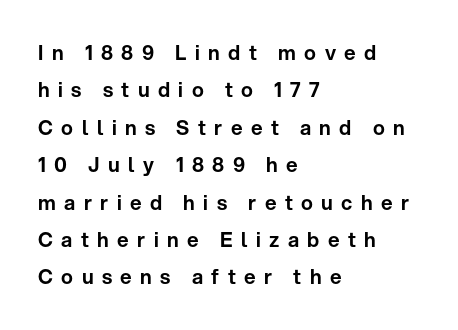
{"italic": "no", "underline": "no", "align": "left", "line_spacing_ratio": 1.87, "letter_spacing": "wide", "letter_spacing_em": 0.42, "glyph_px": 20}
